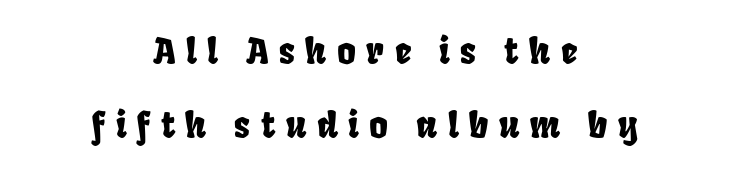
Do the characters align in a grid? No, the font is proportional. A typesetter would call this leading open, well beyond the default. Typeset on center — no edge is straight. Letter spacing: wide. Glance below the letters and you will spot only blank space.
